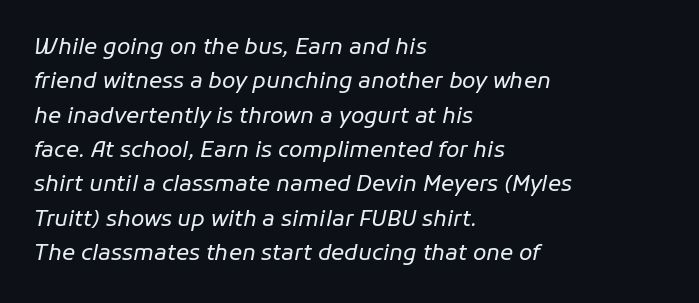
The image shows 22 px text type, italic (leaning right); set left-aligned, normal line spacing (1.56x), normal letter spacing, not underlined.
